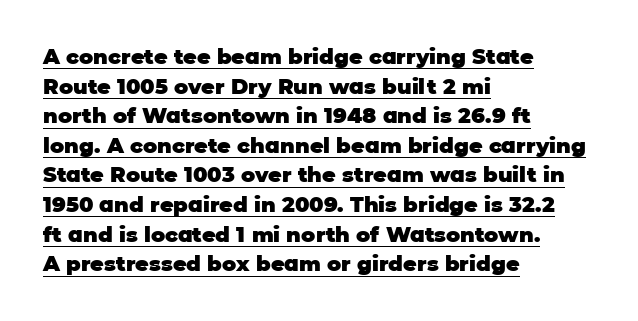
{"italic": "no", "bold": "yes", "underline": "yes", "align": "left", "line_spacing": "normal", "line_spacing_ratio": 1.41, "letter_spacing": "normal", "letter_spacing_em": 0.0, "glyph_px": 21}
